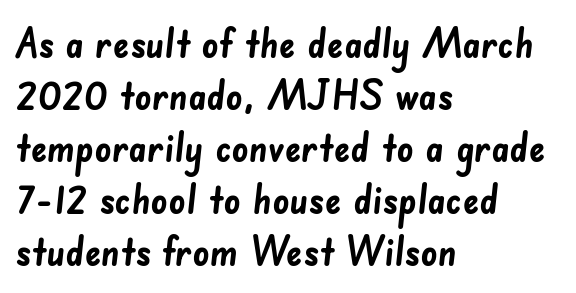
Q: Is the text bold? A: Yes.
Q: Is the typeface a serif or a sans-serif typeface? A: Sans-serif.
Q: Is the text underlined? A: No.
Q: How is the paragraph aligned? A: Left-aligned.
Q: Is the spacing between letters normal or unusually wide? A: Normal.
Q: Is the spacing between lines tight, normal or loose? A: Normal.
Q: Width (condensed, normal, or wide)? A: Normal.
Q: Stroke contrast? A: Low.
Q: x-height? A: Small.
Q: Monospaced? A: No.
